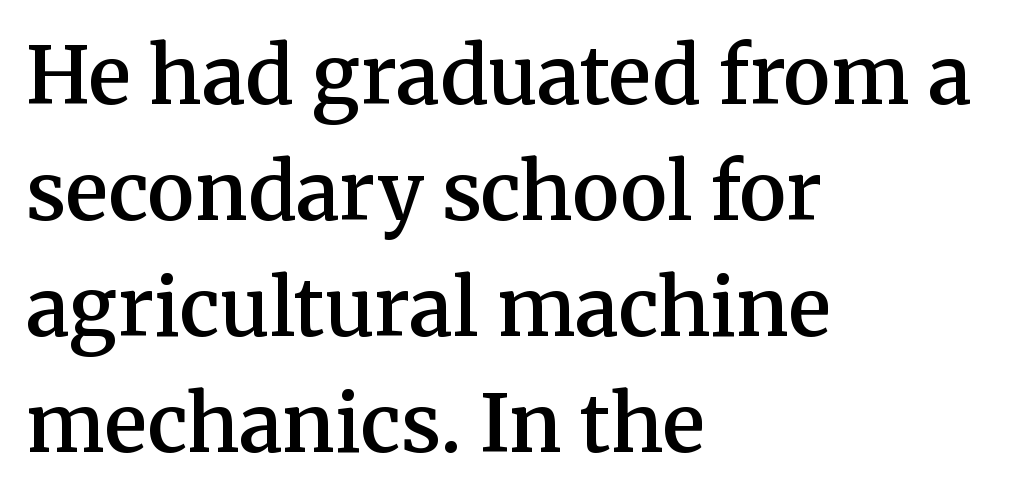
Unlike italic type, these characters show no tilt at all. Leading: standard. The string is rendered with underlining switched off. The passage shown is typed in a proportional face where columns would drift. The letterforms sit shoulder to shoulder at normal distance. Layout note: lines flush left.
